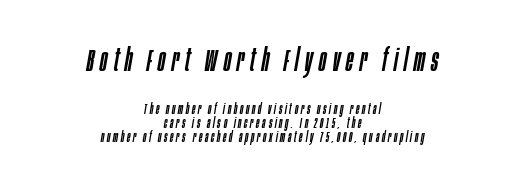
Short and long lines alike share a common midpoint. The first block has been scaled up relative to the second. Here the designer chose a conventional face with non-uniform glyph widths. Every character sits at an angle, as italics do.
